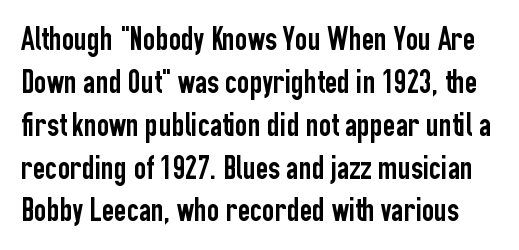
Q: Is the text italic (slanted)? A: No, it is upright.
Q: Is the typeface a serif or a sans-serif typeface? A: Sans-serif.
Q: Is the text underlined? A: No.
Q: Is the spacing between letters normal or unusually wide? A: Normal.
Q: Is the spacing between lines tight, normal or loose? A: Normal.
Q: Width (condensed, normal, or wide)? A: Condensed.
Q: Stroke contrast? A: Low.
Q: x-height? A: Medium.
Q: Monospaced? A: No.
